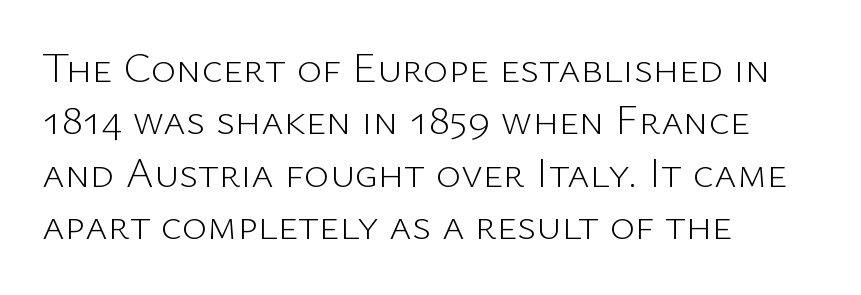
The image shows 43 px light sans-serif type, upright; set left-aligned, line spacing 1.22x, normal letter spacing, not underlined; low stroke contrast and a medium x-height.
